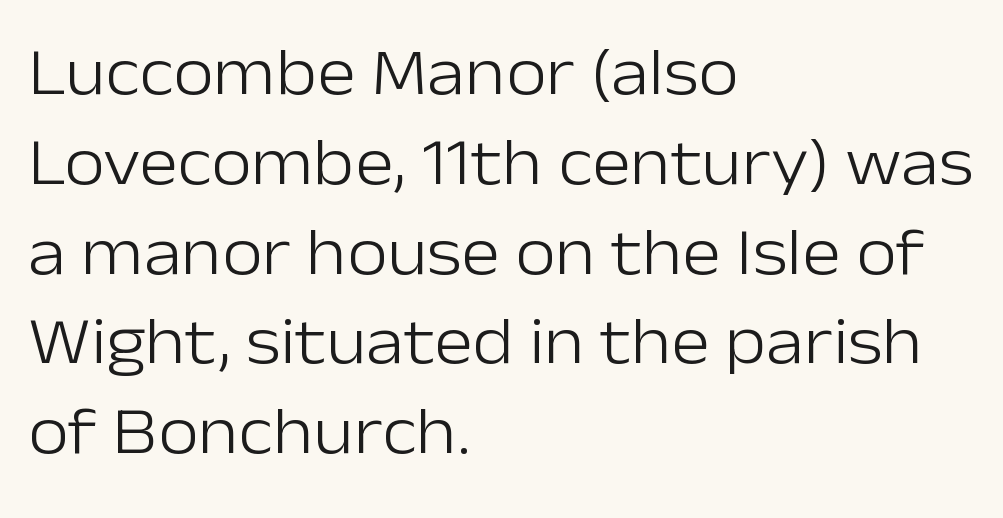
Q: Is the text bold? A: No.
Q: Is the text italic (slanted)? A: No, it is upright.
Q: Is the typeface a serif or a sans-serif typeface? A: Sans-serif.
Q: Is the text underlined? A: No.
Q: How is the paragraph aligned? A: Left-aligned.
Q: Is the spacing between letters normal or unusually wide? A: Normal.
Q: Is the spacing between lines tight, normal or loose? A: Normal.
Q: Width (condensed, normal, or wide)? A: Normal.
Q: Stroke contrast? A: Low.
Q: x-height? A: Medium.
Q: Monospaced? A: No.
